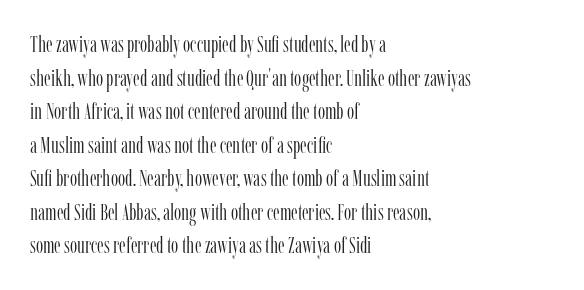
Q: Is the text bold? A: No.
Q: Is the text italic (slanted)? A: No, it is upright.
Q: Is the text underlined? A: No.
Q: How is the paragraph aligned? A: Left-aligned.
Q: Is the spacing between letters normal or unusually wide? A: Normal.
Q: Is the spacing between lines tight, normal or loose? A: Normal.
